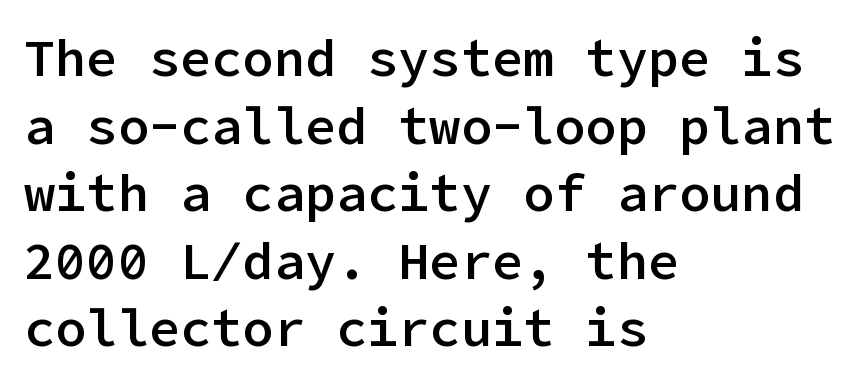
{"serif": "no", "italic": "no", "bold": "semi", "weight": "semibold", "width": "normal", "stroke_contrast": "low", "x_height": "medium", "underline": "no", "align": "left", "line_spacing": "normal", "line_spacing_ratio": 1.3, "letter_spacing": "normal", "letter_spacing_em": 0.0, "glyph_px": 52}
